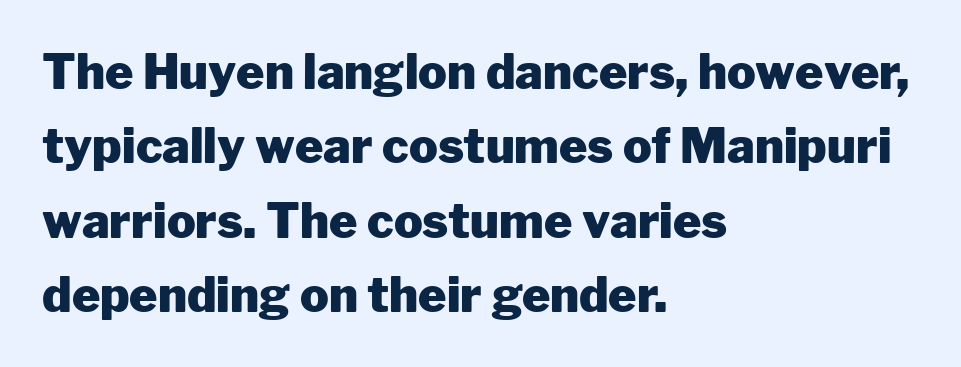
Rows of type keep a routine distance in the vertical direction. A clean baseline with only descenders dipping below it. The specimen reads as upright at a glance. Check where the strokes stop: nothing finishes them off — pure sans. Each line starts at the same left margin while the right side varies.
